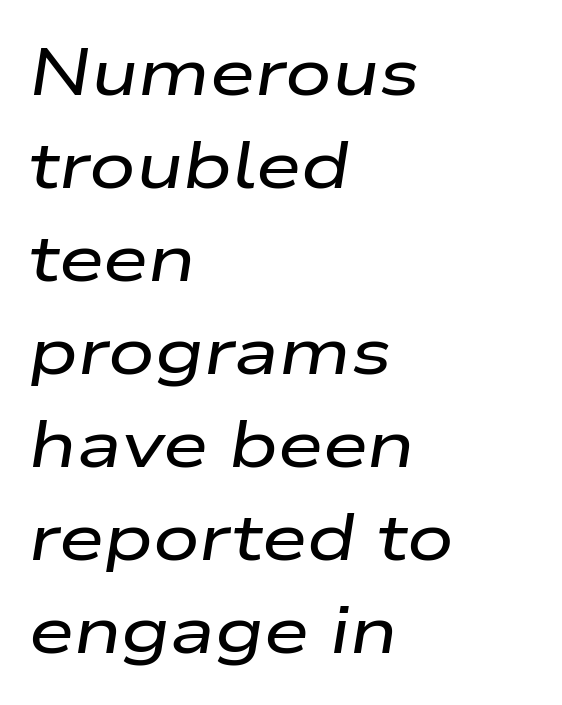
{"italic": "yes", "lean": "right", "slant_degrees": 9, "width": "wide", "stroke_contrast": "low", "x_height": "medium", "monospaced": "no", "underline": "no", "align": "left", "line_spacing": "normal", "line_spacing_ratio": 1.43, "letter_spacing": "normal", "letter_spacing_em": 0.0, "glyph_px": 65}
